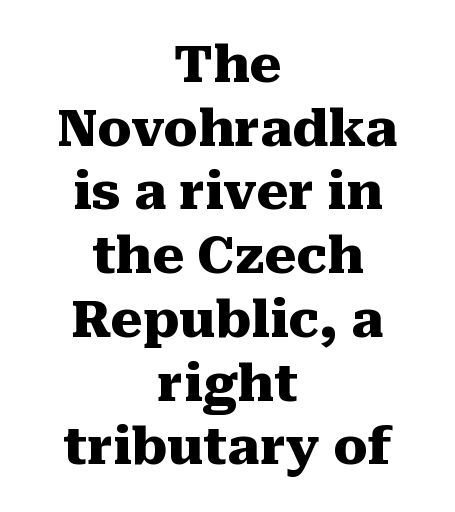
Q: Is the text bold? A: Yes.
Q: Is the text italic (slanted)? A: No, it is upright.
Q: Is the typeface a serif or a sans-serif typeface? A: Serif.
Q: Is the text underlined? A: No.
Q: How is the paragraph aligned? A: Centered.
Q: Is the spacing between letters normal or unusually wide? A: Normal.
Q: Is the spacing between lines tight, normal or loose? A: Normal.
Q: Width (condensed, normal, or wide)? A: Normal.
Q: Stroke contrast? A: Medium.
Q: x-height? A: Medium.
Q: Monospaced? A: No.
